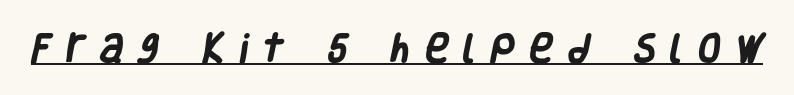
The gaps between neighbouring characters are conspicuously large. The face used here has the dense, thick strokes of a bold. Compared with undecorated copy, this sample adds a rule below the words. The letters advance in unequal steps, a hallmark of proportional type. Note: no serifs on the glyphs.
